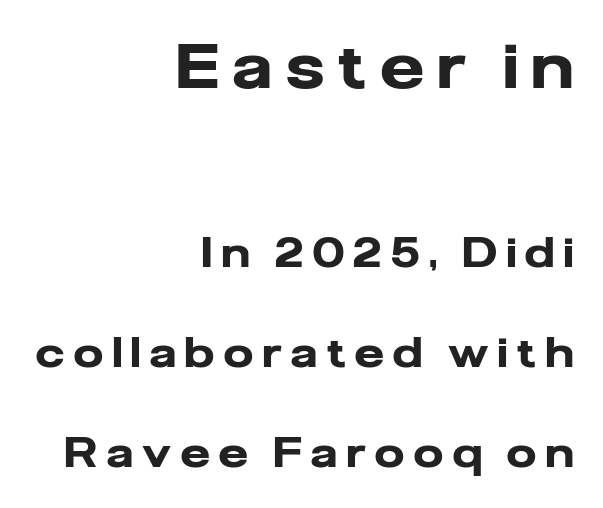
Q: Is the text bold? A: Yes.
Q: Is the text italic (slanted)? A: No, it is upright.
Q: Is the typeface a serif or a sans-serif typeface? A: Sans-serif.
Q: Is the text underlined? A: No.
Q: How is the paragraph aligned? A: Right-aligned.
Q: Is the spacing between letters normal or unusually wide? A: Unusually wide.
Q: Is the spacing between lines tight, normal or loose? A: Loose.
Q: Which block of text is set in a larger size, the first (top) or the second (bottom)? A: The first (top) one.
Q: Width (condensed, normal, or wide)? A: Normal.
Q: Stroke contrast? A: Low.
Q: x-height? A: Medium.
Q: Monospaced? A: No.
